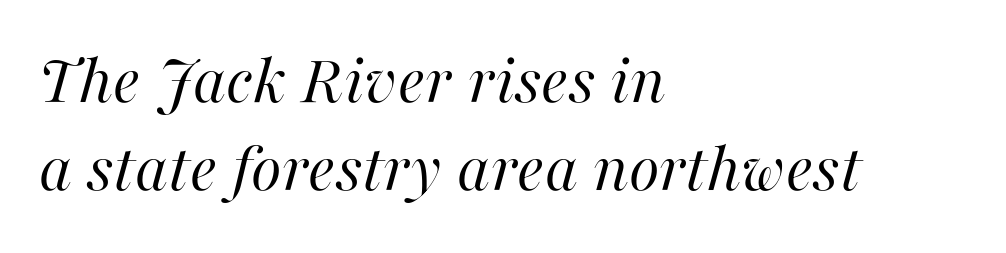
{"italic": "yes", "lean": "right", "slant_degrees": 16, "bold": "no", "weight": "regular", "width": "normal", "stroke_contrast": "high", "x_height": "medium", "monospaced": "no", "underline": "no", "align": "left", "line_spacing_ratio": 1.24, "letter_spacing": "normal", "letter_spacing_em": 0.0, "glyph_px": 71}
